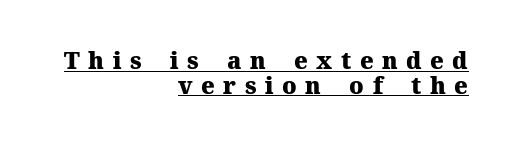
Q: Is the text bold? A: Yes.
Q: Is the text italic (slanted)? A: No, it is upright.
Q: Is the text underlined? A: Yes.
Q: How is the paragraph aligned? A: Right-aligned.
Q: Is the spacing between letters normal or unusually wide? A: Unusually wide.
Q: Is the spacing between lines tight, normal or loose? A: Tight.
